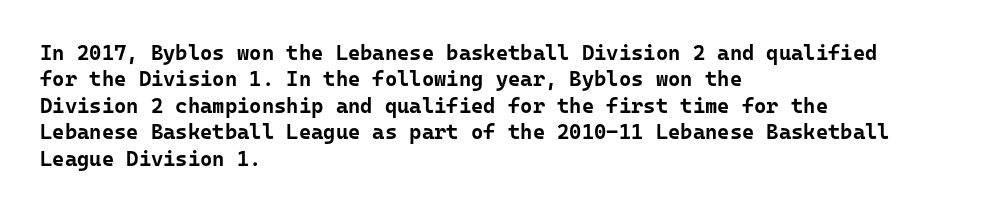
The image shows 21 px bold type, upright; set left-aligned, normal line spacing (1.26x), normal letter spacing, not underlined.
